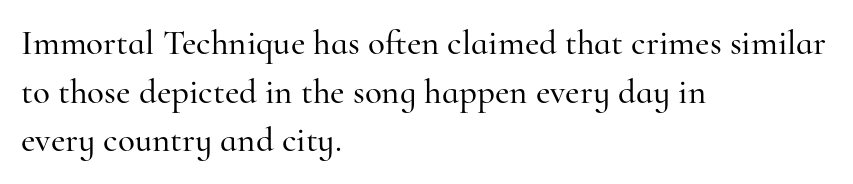
{"serif": "yes", "italic": "no", "width": "normal", "stroke_contrast": "high", "x_height": "small", "monospaced": "no", "underline": "no", "align": "left", "line_spacing": "normal", "line_spacing_ratio": 1.39, "letter_spacing": "normal", "letter_spacing_em": 0.0, "glyph_px": 35}
